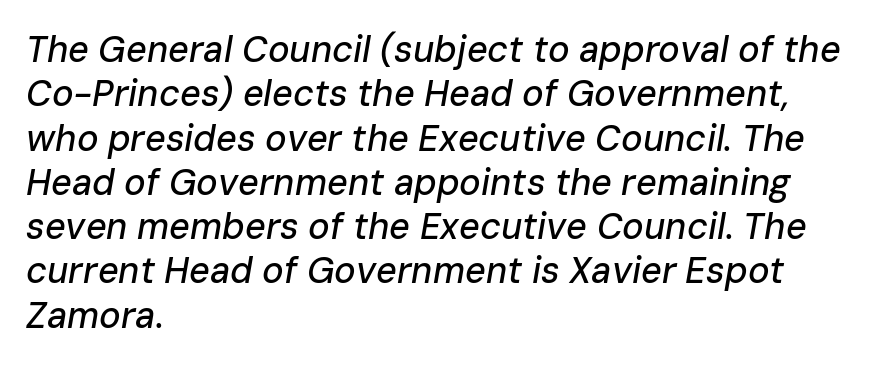
The image shows 36 px text type, italic (leaning right); set left-aligned, line spacing 1.23x, normal letter spacing, not underlined; low stroke contrast and a medium x-height.
